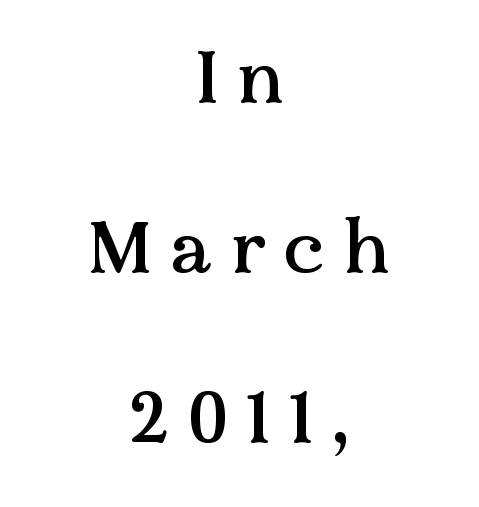
This rendering widens character spacing well past its baseline value. Honestly, there is no underline to notice here at all. These lines are rendered in a variable-pitch font. Horizontal alignment here is central, giving a formal, balanced look. Unlike a clean sans, this face finishes its strokes with serifs.
